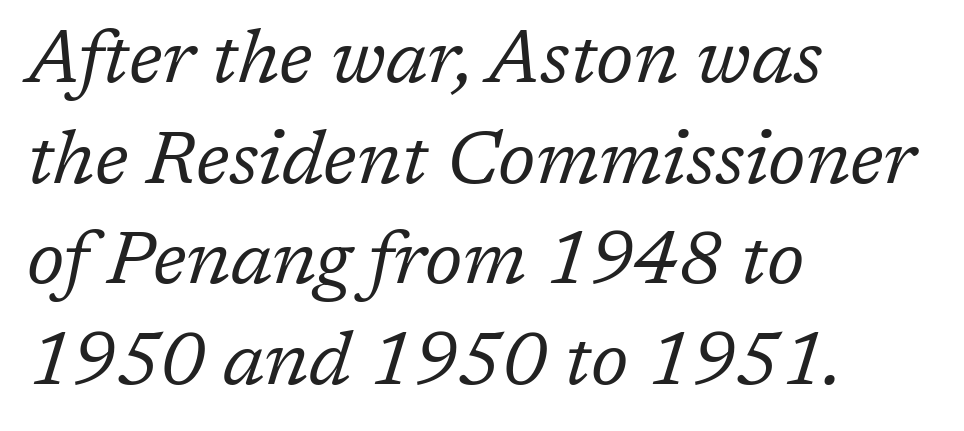
Honestly, the letter spacing is just normal — you wouldn't notice it. The gap between lines stays unmarked. The letterforms sit at book weight or below. The space between consecutive lines is moderate. Is the block centered? No — it sits flush against the left margin.
